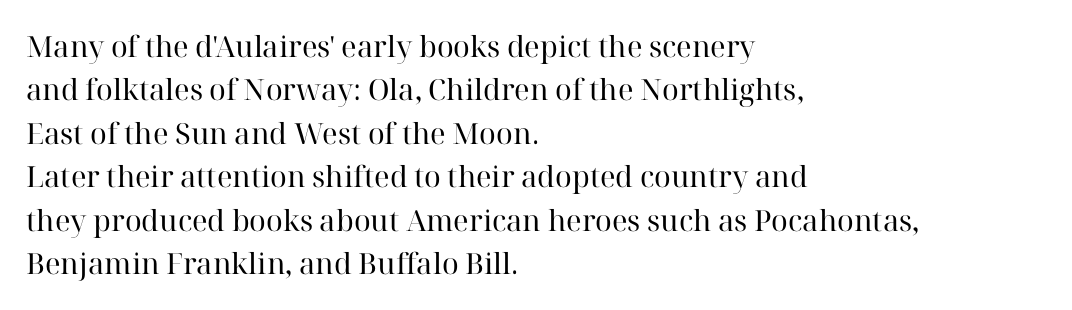
The space beneath each line is pristine and unruled. The face used here is seriffed, in the tradition of book romans. If you drew a ruler down the left edge, every line would touch it. Is this a fixed-width face? No — the glyphs have proportional, varying widths.
